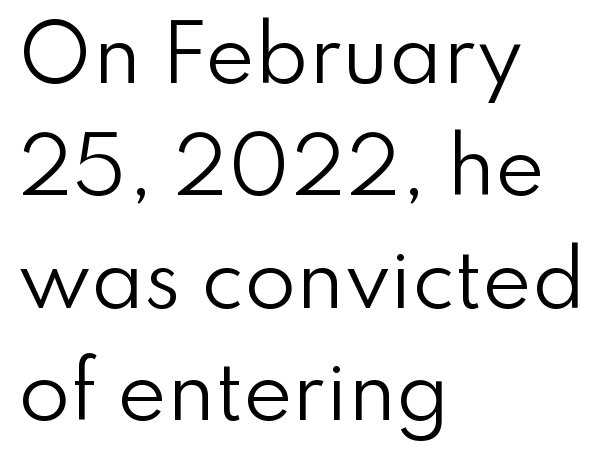
The image shows 75 px regular-weight sans-serif type, upright; set left-aligned, normal line spacing (1.5x), normal letter spacing, not underlined; low stroke contrast and a small x-height.
